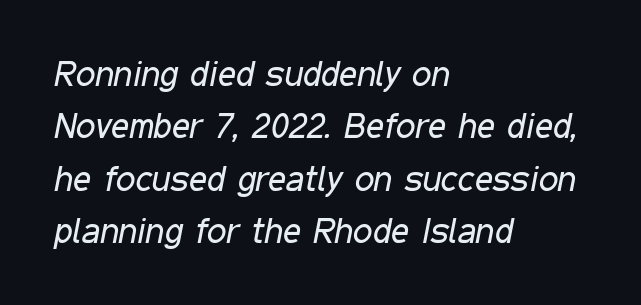
The image shows 35 px regular-weight, condensed type, italic (leaning right); set left-aligned, normal line spacing (1.5x), normal letter spacing, not underlined; low stroke contrast and a medium x-height.
